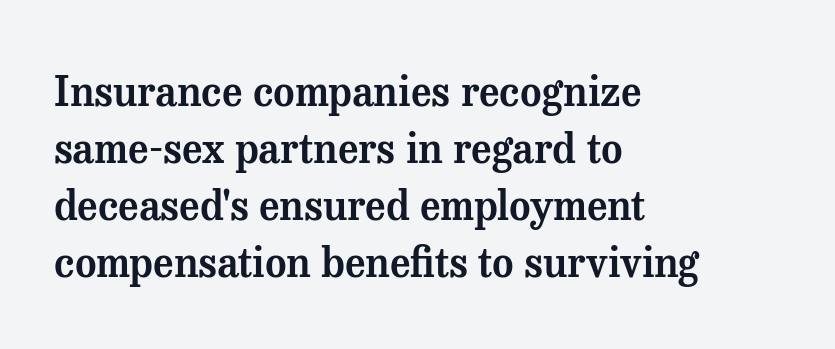
The passage shown has conventional tracking throughout. Short and long lines alike share a common starting point at left. Leading: standard. Regarding serifs, this sample has them.
